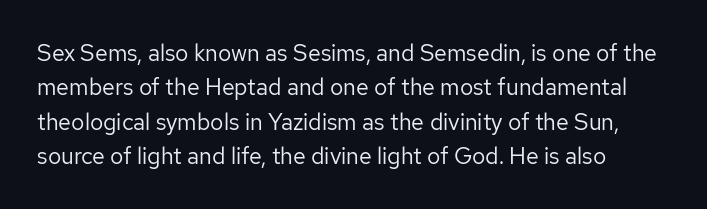
The image shows 23 px text type, upright; set left-aligned, normal line spacing (1.49x), normal letter spacing, not underlined.
